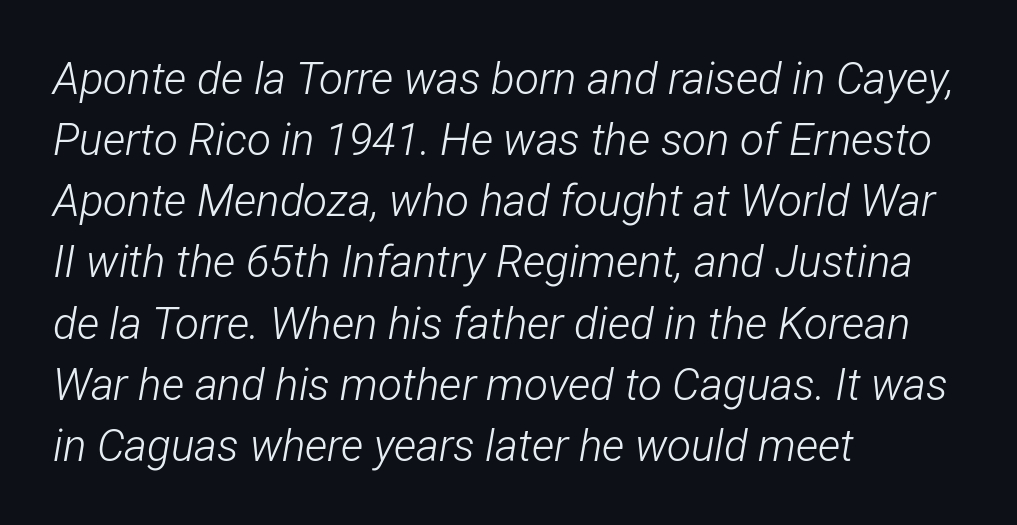
The image shows 44 px light, condensed type, italic (leaning right); set left-aligned, normal line spacing (1.39x), normal letter spacing, not underlined; low stroke contrast and a medium x-height.
